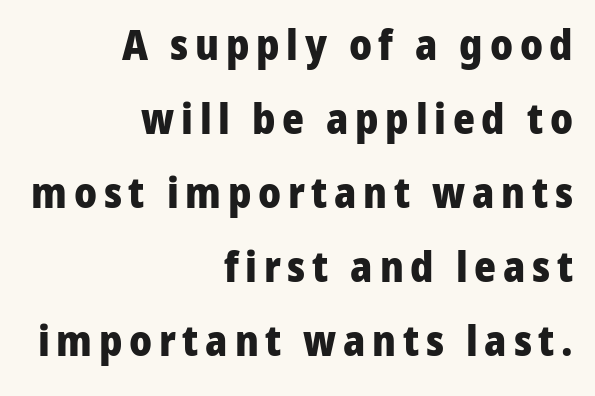
{"serif": "no", "italic": "no", "bold": "yes", "weight": "heavy", "width": "normal", "stroke_contrast": "low", "x_height": "medium", "monospaced": "no", "underline": "no", "align": "right", "line_spacing_ratio": 1.76, "glyph_px": 42}
